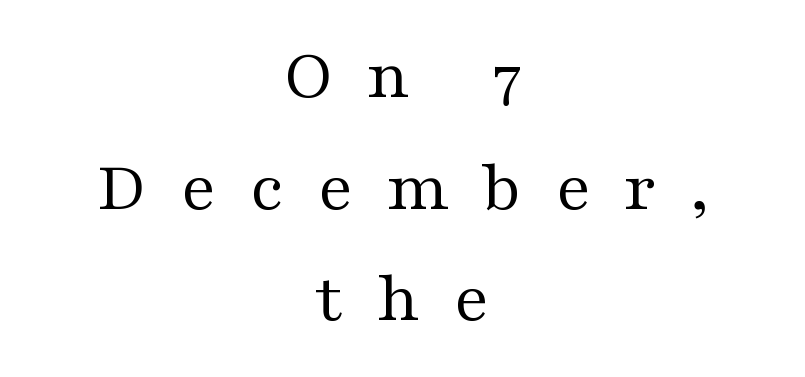
Here the designer chose a conventional face with non-uniform glyph widths. Regarding serifs, this sample has them. Glyph-to-glyph distance is far greater than everyday printed text. The rag falls on both sides of this text block equally. Italic: no, the glyphs are upright roman. The specimen omits any rule beneath the text block's lines.
